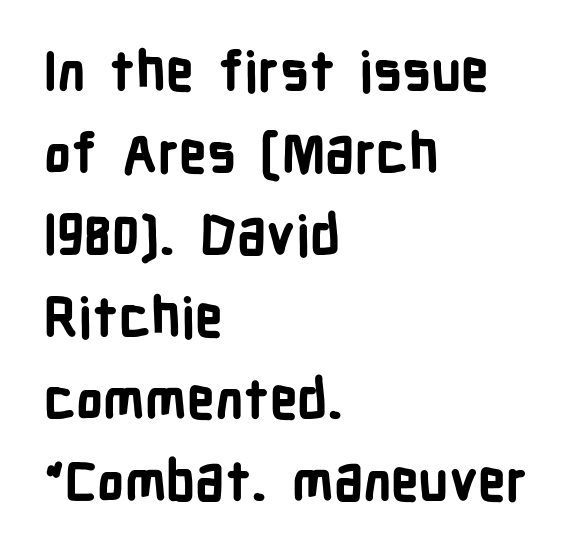
The image shows 54 px bold, condensed sans-serif type, upright; set left-aligned, normal line spacing (1.52x), normal letter spacing, not underlined; low stroke contrast and a medium x-height.
